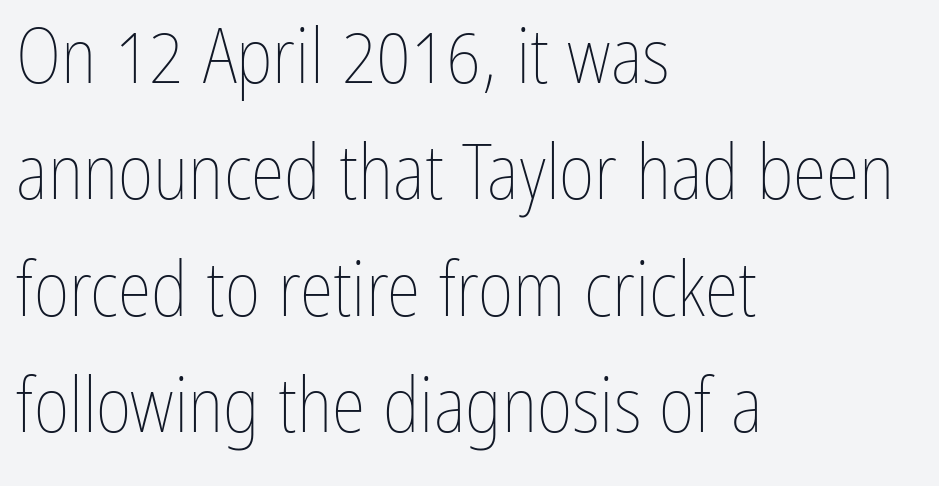
Q: Is the text bold? A: No.
Q: Is the text italic (slanted)? A: No, it is upright.
Q: Is the text underlined? A: No.
Q: How is the paragraph aligned? A: Left-aligned.
Q: Is the spacing between letters normal or unusually wide? A: Normal.
Q: Is the spacing between lines tight, normal or loose? A: Normal.
Q: Width (condensed, normal, or wide)? A: Condensed.
Q: Stroke contrast? A: Low.
Q: x-height? A: Medium.
Q: Monospaced? A: No.
